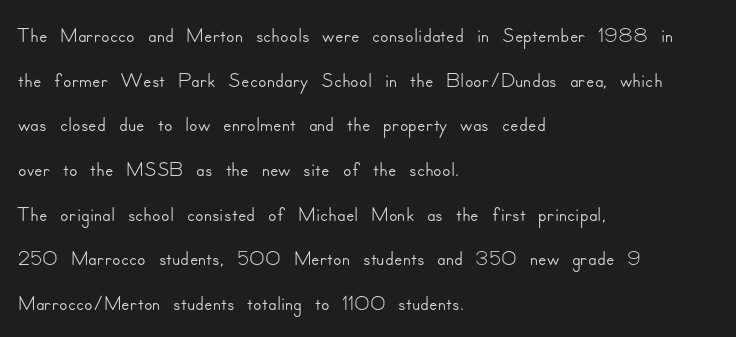
{"serif": "no", "italic": "no", "width": "normal", "stroke_contrast": "low", "x_height": "small", "monospaced": "no", "underline": "no", "align": "left", "line_spacing": "normal", "line_spacing_ratio": 1.44, "letter_spacing": "normal", "letter_spacing_em": 0.0, "glyph_px": 31}
